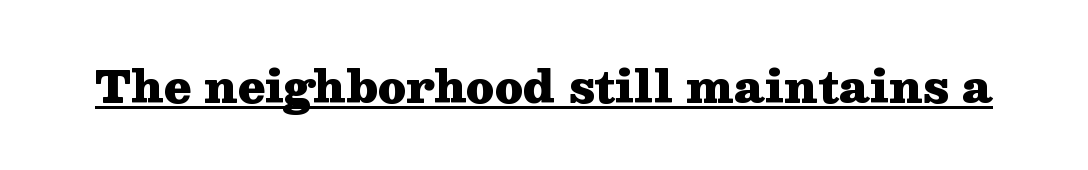
Plenty of ink on the page — the face is bold. The letterforms sit shoulder to shoulder at normal distance. Emphasis is given by a line drawn under the lettering. Is this a fixed-width face? No — the glyphs have proportional, varying widths. A typesetter would mark this as roman, not italic. Old-style or modern, the face here clearly has serifs.
